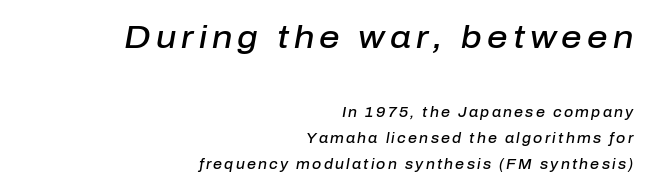
The image shows 32 px semibold type, italic (leaning right); set right-aligned, line spacing 1.85x, not underlined; the first (top) block is 2.29x larger; low stroke contrast and a medium x-height.
